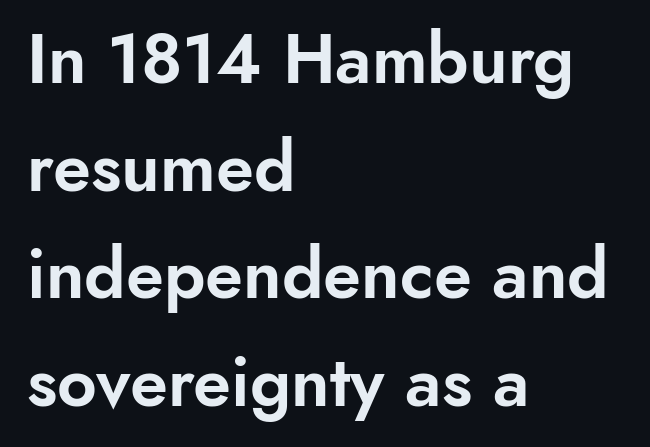
Descenders hang freely into open space. Grotesque or geometric, the face here clearly has no serifs. Proportional: the letters do not fall into vertical columns. Each word holds together tightly as a unit, with standard inter-letter gaps. If you drew a line through each stem, it would be perfectly vertical. These lines are set flush left with a ragged right edge.
